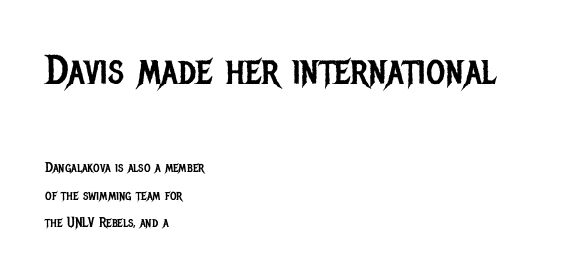
The image shows 41 px regular-weight, condensed sans-serif type, upright; set left-aligned, loose line spacing (1.96x), normal letter spacing, not underlined; the first (top) block is 2.93x larger; low stroke contrast and a large x-height.
